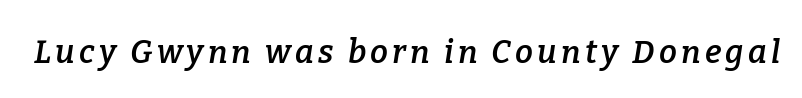
The image shows 32 px semibold serif type, italic (leaning right); set not underlined; low stroke contrast and a medium x-height.
